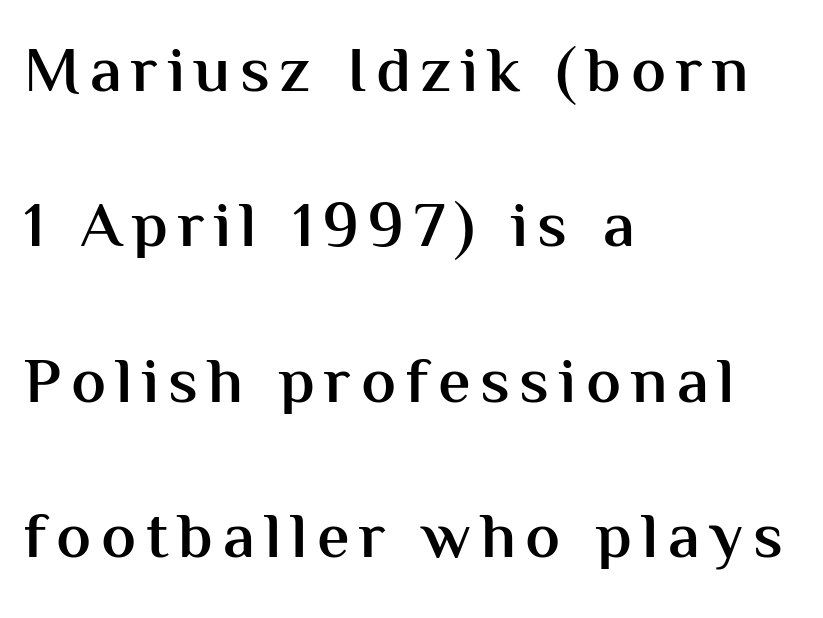
Q: Is the text bold? A: Semi-bold.
Q: Is the text italic (slanted)? A: No, it is upright.
Q: Is the typeface a serif or a sans-serif typeface? A: Sans-serif.
Q: Is the text underlined? A: No.
Q: How is the paragraph aligned? A: Left-aligned.
Q: Is the spacing between lines tight, normal or loose? A: Loose.
Q: Width (condensed, normal, or wide)? A: Normal.
Q: Stroke contrast? A: Medium.
Q: x-height? A: Medium.
Q: Monospaced? A: No.
